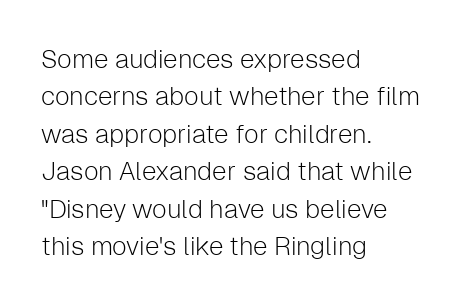
{"italic": "no", "bold": "no", "underline": "no", "align": "left", "line_spacing": "normal", "line_spacing_ratio": 1.44, "letter_spacing": "normal", "letter_spacing_em": 0.0, "glyph_px": 26}
